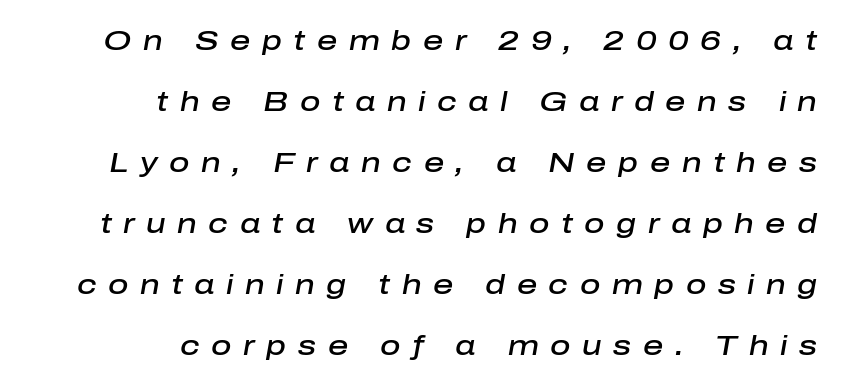
The font is running at a semibold setting, under full bold. Words float on clear page, feet unadorned. Would a proofreader flag this as italicized? Yes. The rendering uses natural spacing where letterforms have individual widths.
